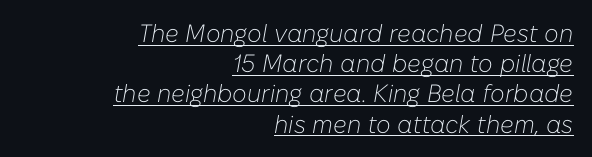
Each stroke keeps to a modest, everyday thickness or less. In terms of posture, this sample is oblique. Like a heading marked for emphasis, these lines bear an underscore. A student would call this right alignment; a typographer would say flush right, rag left.
